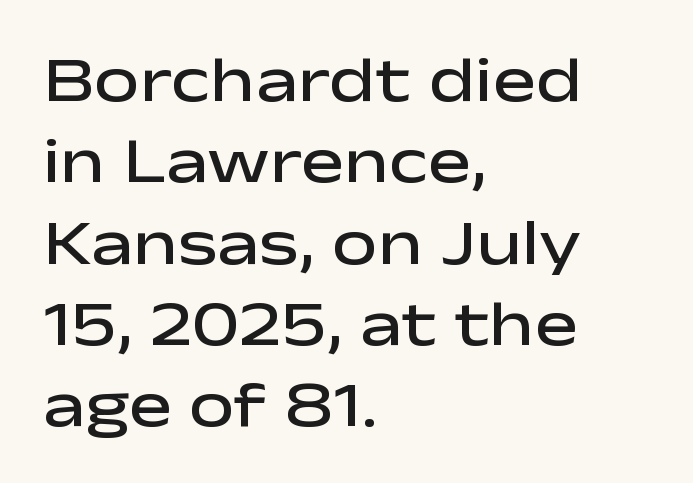
The space beneath each line is pristine and unruled. The font family rendered here belongs to the sans-serif group. In CSS terms this would be text-align: left. The glyphs have the mass of a demibold cut, below bold.
